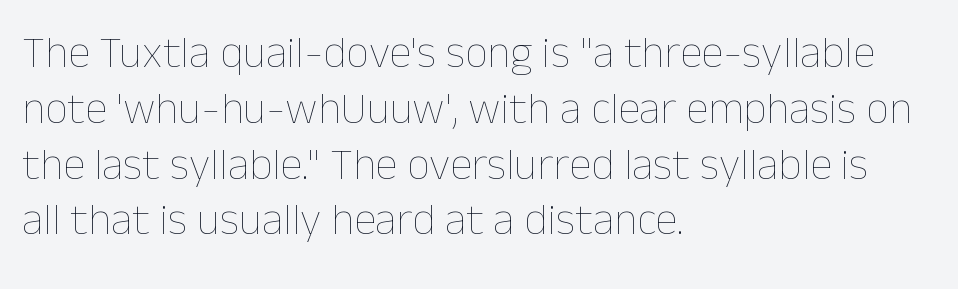
Q: Is the text bold? A: No.
Q: Is the text italic (slanted)? A: No, it is upright.
Q: Is the text underlined? A: No.
Q: How is the paragraph aligned? A: Left-aligned.
Q: Is the spacing between letters normal or unusually wide? A: Normal.
Q: Width (condensed, normal, or wide)? A: Normal.
Q: Stroke contrast? A: Low.
Q: x-height? A: Medium.
Q: Monospaced? A: No.
